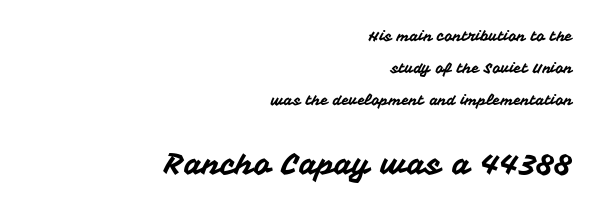
Q: Is the text italic (slanted)? A: Yes.
Q: Is the typeface a serif or a sans-serif typeface? A: Sans-serif.
Q: Is the text underlined? A: No.
Q: How is the paragraph aligned? A: Right-aligned.
Q: Is the spacing between letters normal or unusually wide? A: Normal.
Q: Is the spacing between lines tight, normal or loose? A: Loose.
Q: Which block of text is set in a larger size, the first (top) or the second (bottom)? A: The second (bottom) one.
Q: Width (condensed, normal, or wide)? A: Normal.
Q: Stroke contrast? A: Medium.
Q: x-height? A: Medium.
Q: Monospaced? A: No.
